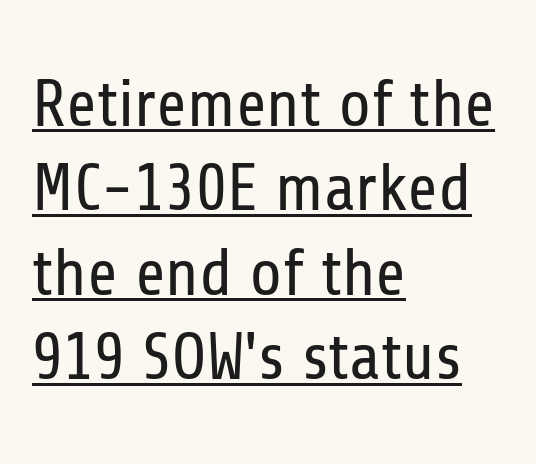
{"serif": "no", "italic": "no", "bold": "no", "weight": "regular", "width": "condensed", "stroke_contrast": "low", "x_height": "medium", "monospaced": "no", "underline": "yes", "align": "left", "line_spacing": "normal", "line_spacing_ratio": 1.28, "letter_spacing": "normal", "letter_spacing_em": 0.0, "glyph_px": 66}
